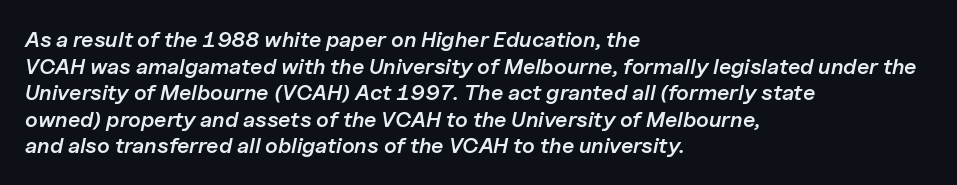
The image shows 22 px text type, italic (leaning right); set left-aligned, line spacing 1.21x, normal letter spacing, not underlined.
